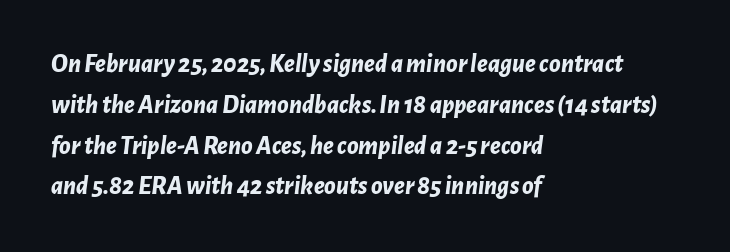
Q: Is the text bold? A: Yes.
Q: Is the text italic (slanted)? A: Yes, it leans right by about 7 degrees.
Q: Is the text underlined? A: No.
Q: How is the paragraph aligned? A: Left-aligned.
Q: Is the spacing between letters normal or unusually wide? A: Normal.
Q: Is the spacing between lines tight, normal or loose? A: Normal.
